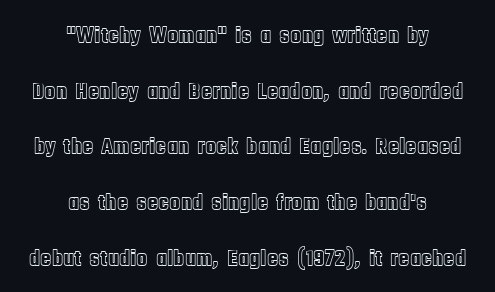
Q: Is the text italic (slanted)? A: No, it is upright.
Q: Is the text underlined? A: No.
Q: How is the paragraph aligned? A: Centered.
Q: Is the spacing between letters normal or unusually wide? A: Normal.
Q: Is the spacing between lines tight, normal or loose? A: Loose.
